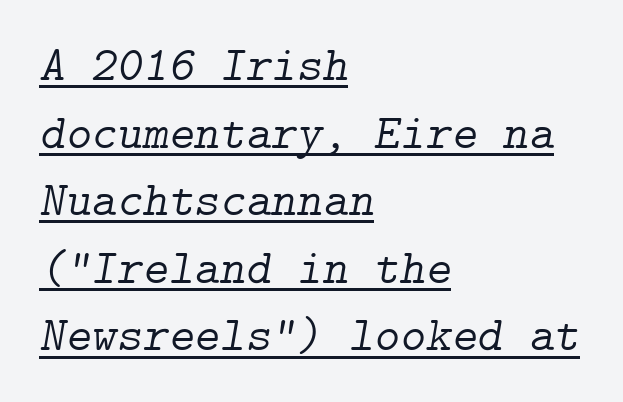
The image shows 49 px light serif type, italic (leaning right); set left-aligned, normal line spacing (1.38x), normal letter spacing, underlined; low stroke contrast and a medium x-height.
